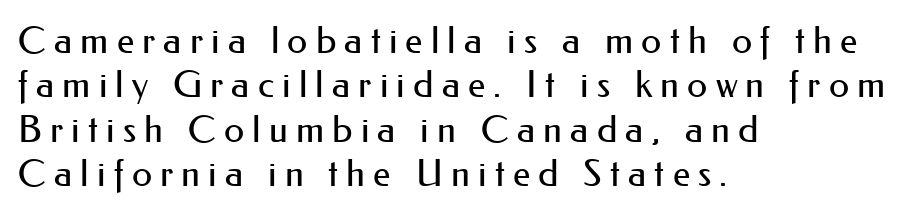
{"serif": "no", "italic": "no", "bold": "no", "weight": "regular", "width": "normal", "stroke_contrast": "medium", "x_height": "small", "monospaced": "no", "underline": "no", "align": "left", "line_spacing_ratio": 1.2, "letter_spacing": "wide", "letter_spacing_em": 0.22, "glyph_px": 37}
